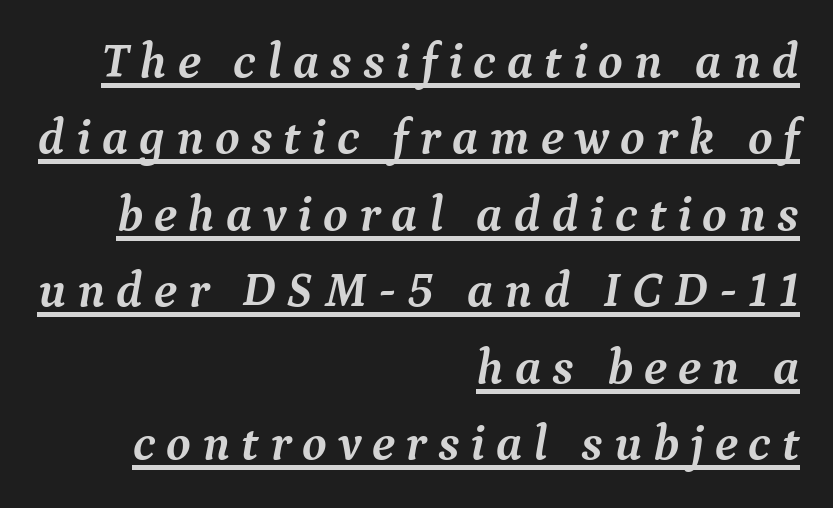
Q: Is the text bold? A: Yes.
Q: Is the text italic (slanted)? A: Yes, it leans right by about 9 degrees.
Q: Is the typeface a serif or a sans-serif typeface? A: Serif.
Q: Is the text underlined? A: Yes.
Q: How is the paragraph aligned? A: Right-aligned.
Q: Is the spacing between letters normal or unusually wide? A: Unusually wide.
Q: Is the spacing between lines tight, normal or loose? A: Normal.
Q: Width (condensed, normal, or wide)? A: Normal.
Q: Stroke contrast? A: Medium.
Q: x-height? A: Medium.
Q: Monospaced? A: No.
